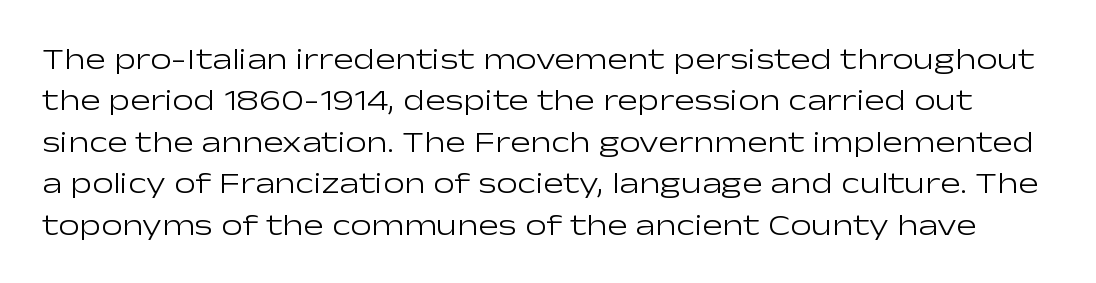
{"serif": "no", "italic": "no", "bold": "no", "weight": "light", "width": "wide", "stroke_contrast": "low", "x_height": "medium", "monospaced": "no", "underline": "no", "line_spacing": "normal", "line_spacing_ratio": 1.38, "letter_spacing": "normal", "letter_spacing_em": 0.0, "glyph_px": 30}
